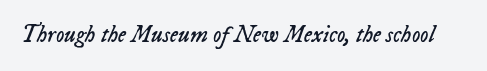
Clear beneath every line of the passage. Is the type heavy? It reads as light-to-regular instead. Look at the tracking — it's just the regular setting, nothing added. Tall strokes in this sample are angled rather than plumb.
